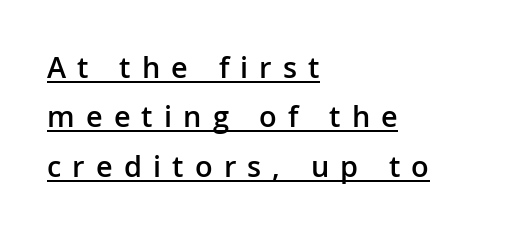
Q: Is the text bold? A: Semi-bold.
Q: Is the text italic (slanted)? A: No, it is upright.
Q: Is the typeface a serif or a sans-serif typeface? A: Sans-serif.
Q: Is the text underlined? A: Yes.
Q: How is the paragraph aligned? A: Left-aligned.
Q: Is the spacing between letters normal or unusually wide? A: Unusually wide.
Q: Is the spacing between lines tight, normal or loose? A: Normal.
Q: Width (condensed, normal, or wide)? A: Normal.
Q: Stroke contrast? A: Low.
Q: x-height? A: Medium.
Q: Monospaced? A: No.
